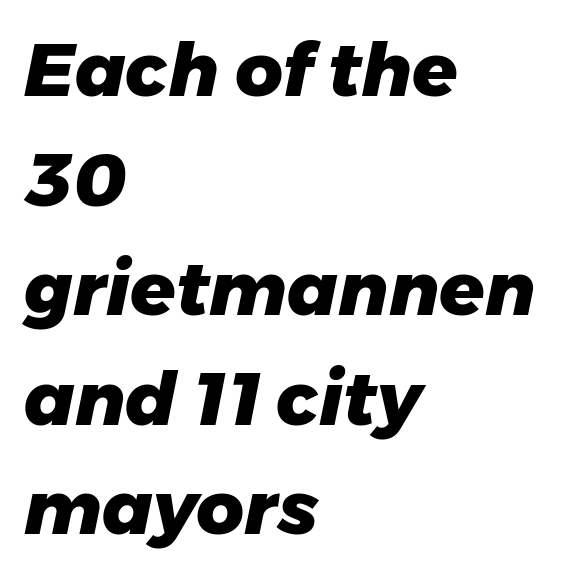
The image shows 74 px heavy type, italic (leaning right); set left-aligned, normal line spacing (1.48x), normal letter spacing, not underlined; low stroke contrast and a medium x-height.
